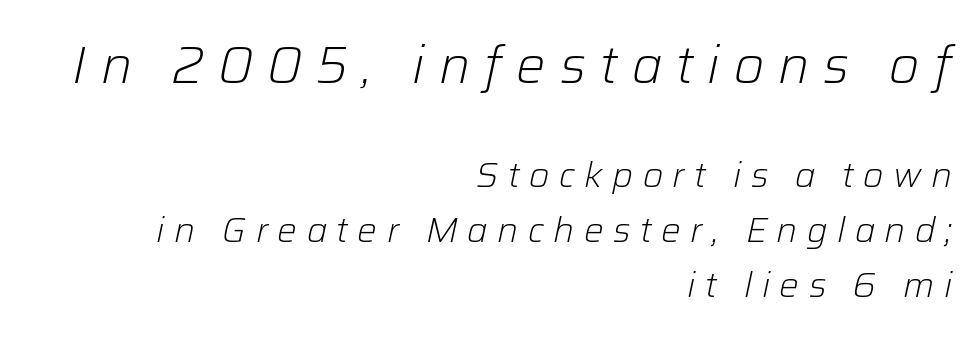
{"italic": "yes", "lean": "right", "slant_degrees": 12, "bold": "no", "weight": "light", "width": "normal", "stroke_contrast": "low", "x_height": "medium", "monospaced": "no", "underline": "no", "align": "right", "line_spacing": "normal", "line_spacing_ratio": 1.58, "letter_spacing": "wide", "letter_spacing_em": 0.27, "larger_block": "first", "size_ratio": 1.49, "glyph_px": 52}
